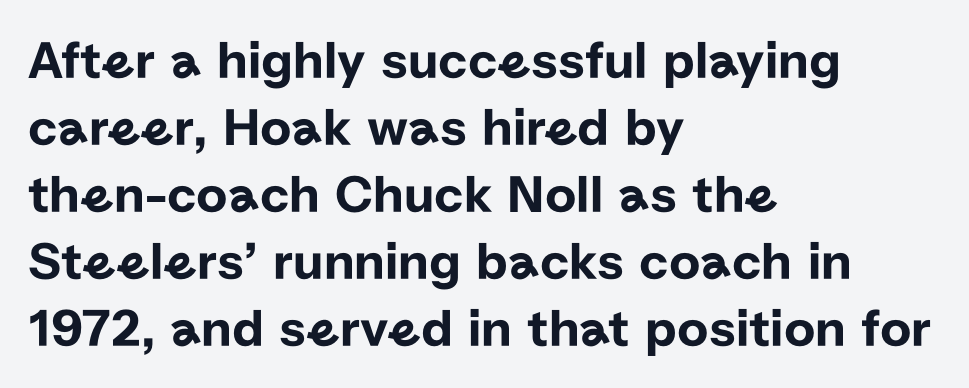
Italic? Not at all — the glyphs are vertical. Plain, unruled lines of type. Alignment: flush left. These lines are rendered in a variable-pitch font. In terms of letterform style, serifs are entirely absent. The gaps between neighbouring characters are ordinary and unremarkable.
